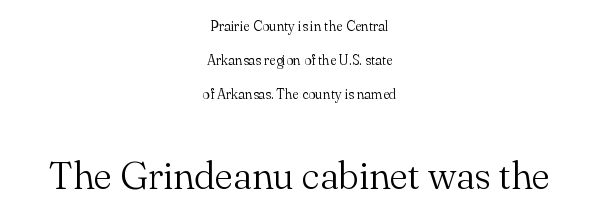
The second block has been scaled up relative to the first. Regarding leading, the lines here are spaced well apart. Observe the ordinary spacing: letters are neighbours, not strangers. Short and long lines alike share a common midpoint. Think of a printed novel: that variable character pitch is what you see here.
